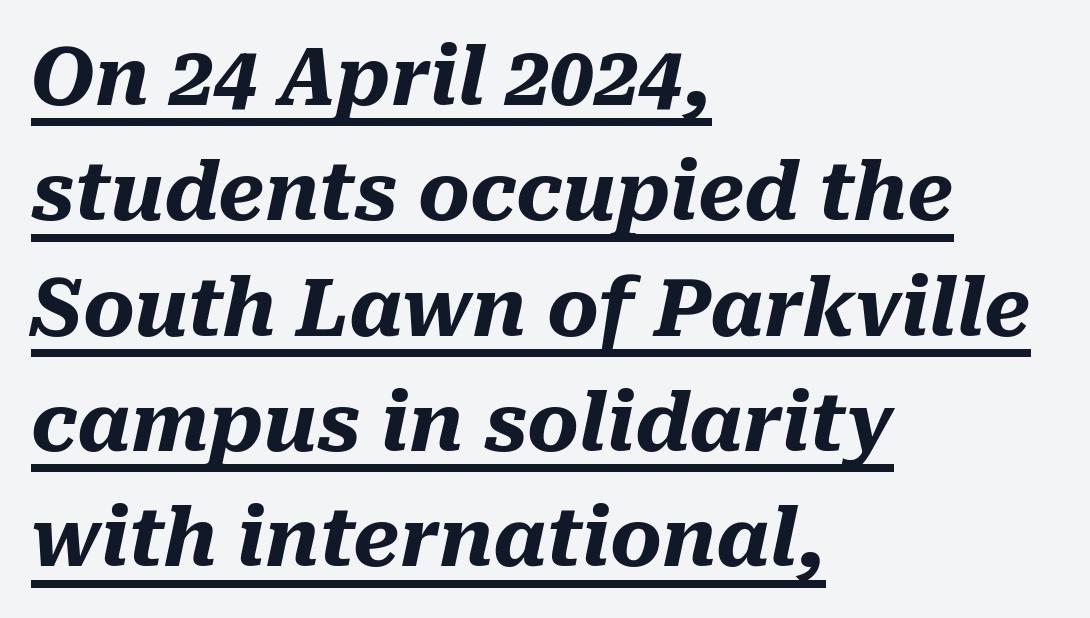
The image shows 79 px heavy type, italic (leaning right); set left-aligned, normal line spacing (1.46x), normal letter spacing, underlined; medium stroke contrast and a medium x-height.
